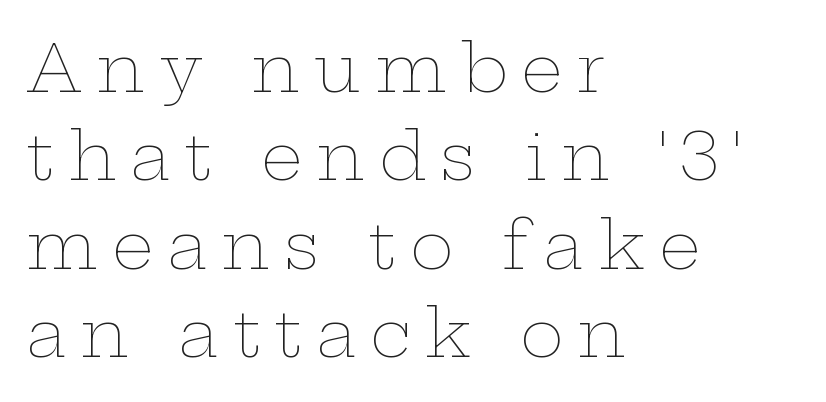
Q: Is the text bold? A: No.
Q: Is the text italic (slanted)? A: No, it is upright.
Q: Is the text underlined? A: No.
Q: How is the paragraph aligned? A: Left-aligned.
Q: Is the spacing between letters normal or unusually wide? A: Unusually wide.
Q: Is the spacing between lines tight, normal or loose? A: Normal.
Q: Width (condensed, normal, or wide)? A: Wide.
Q: Stroke contrast? A: Low.
Q: x-height? A: Medium.
Q: Monospaced? A: No.
